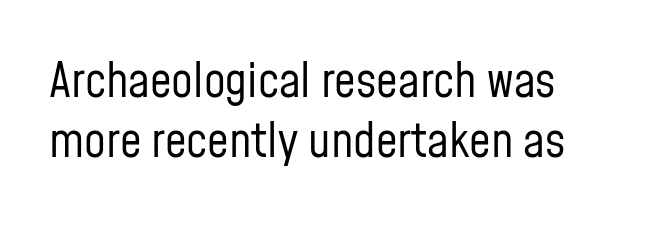
The image shows 48 px regular-weight, condensed sans-serif type, upright; set normal line spacing (1.26x), normal letter spacing, not underlined; low stroke contrast and a medium x-height.
